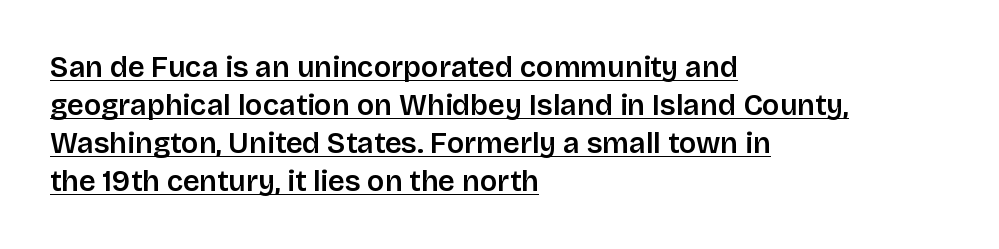
The passage shown stacks its lines at a standard gap. The rendered words wear a rule along their underside. The rendering shows plain stroke endings on the letterforms — a sans-serif design. The lines in this sample share a left origin and differ only in where they stop. This rendering leaves character spacing at its baseline value.
